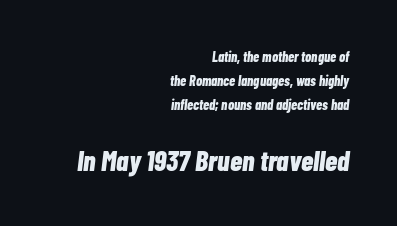
{"italic": "yes", "lean": "right", "slant_degrees": 7, "bold": "yes", "weight": "bold", "width": "condensed", "stroke_contrast": "low", "x_height": "medium", "monospaced": "no", "underline": "no", "align": "right", "line_spacing_ratio": 1.73, "letter_spacing": "normal", "letter_spacing_em": 0.0, "larger_block": "second", "size_ratio": 2.0, "glyph_px": 28}
